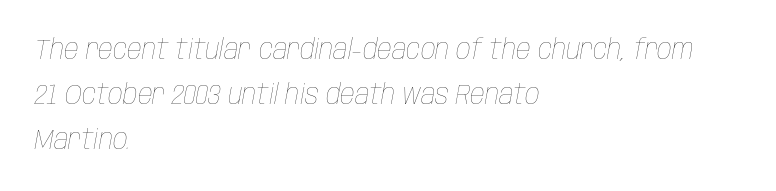
Q: Is the text bold? A: No.
Q: Is the text italic (slanted)? A: Yes, it leans right by about 10 degrees.
Q: Is the text underlined? A: No.
Q: How is the paragraph aligned? A: Left-aligned.
Q: Is the spacing between letters normal or unusually wide? A: Normal.
Q: Is the spacing between lines tight, normal or loose? A: Normal.
Q: Width (condensed, normal, or wide)? A: Condensed.
Q: Stroke contrast? A: Low.
Q: x-height? A: Large.
Q: Monospaced? A: No.
